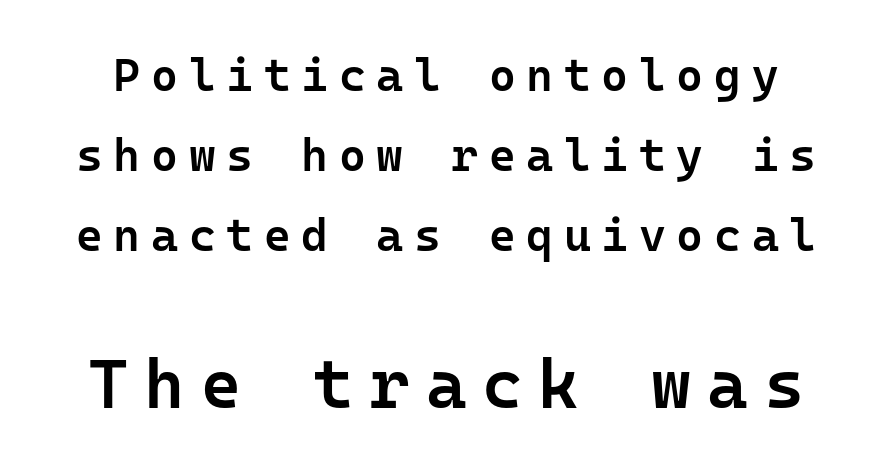
The image shows 69 px semibold sans-serif type, upright, monospaced; set line spacing 1.74x, unusually wide letter spacing (+0.23 em), not underlined; the second (bottom) block is 1.5x larger; low stroke contrast and a medium x-height.
